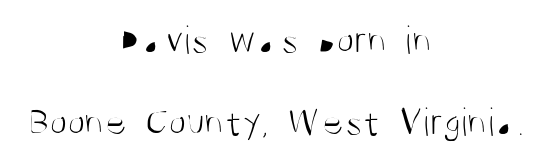
{"serif": "no", "italic": "no", "bold": "no", "weight": "light", "width": "condensed", "stroke_contrast": "medium", "x_height": "large", "monospaced": "no", "underline": "no", "align": "center", "line_spacing": "loose", "line_spacing_ratio": 2.0, "letter_spacing": "normal", "letter_spacing_em": 0.0, "glyph_px": 41}
